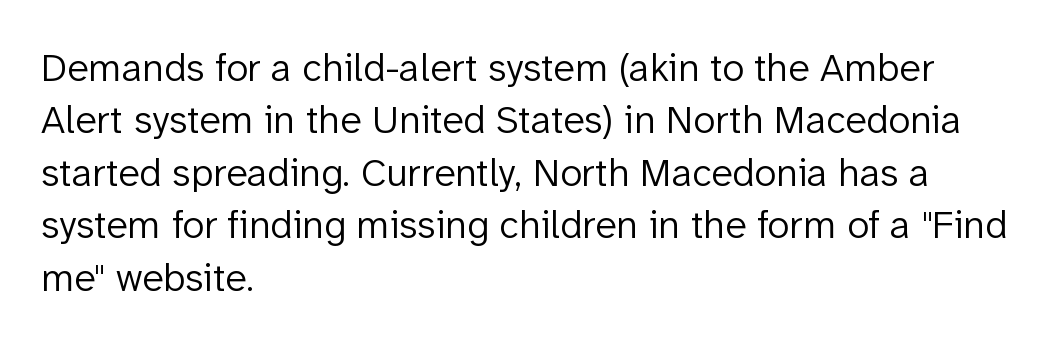
Is the block centered? No — it sits flush against the left margin. Varying glyph widths throughout — classic text-font behaviour. Counters stay open thanks to moderate or lighter strokes. Regular leading. No extra tracking has been applied to these lines.
